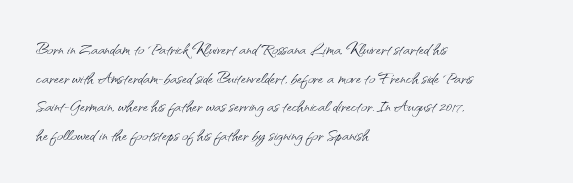
Check the space under the baseline: it is left empty. Characters follow at the spacing the type designer built in. These glyphs show unthickened strokes, regular width or finer. A typesetter would call this leading conventional body-copy spacing. The compositor pushed each line to the left boundary.
